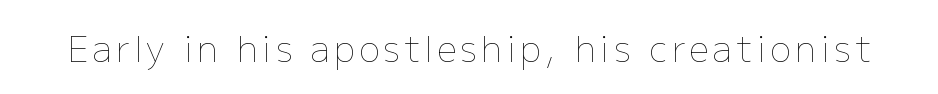
{"italic": "no", "bold": "no", "weight": "thin", "width": "normal", "stroke_contrast": "low", "x_height": "medium", "monospaced": "no", "underline": "no", "glyph_px": 35}
